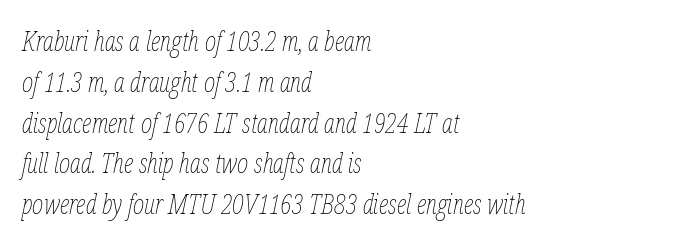
In terms of letterspacing, this is plain default setting. Layout note: lines flush left. Horizontal bands of white between lines are of average thickness. These lines were composed using italics. The specimen omits any rule beneath the text block's lines.
